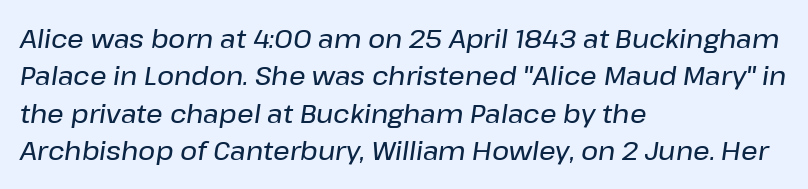
Q: Is the text italic (slanted)? A: Yes, it leans right by about 8 degrees.
Q: Is the text underlined? A: No.
Q: How is the paragraph aligned? A: Left-aligned.
Q: Is the spacing between letters normal or unusually wide? A: Normal.
Q: Is the spacing between lines tight, normal or loose? A: Normal.
